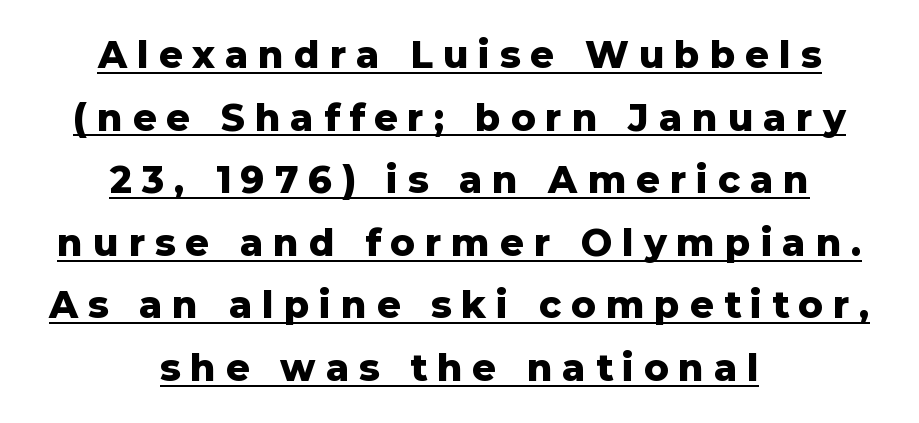
The image shows 37 px heavy sans-serif type, upright; set centered, normal line spacing (1.69x), unusually wide letter spacing (+0.27 em), underlined; low stroke contrast and a medium x-height.
